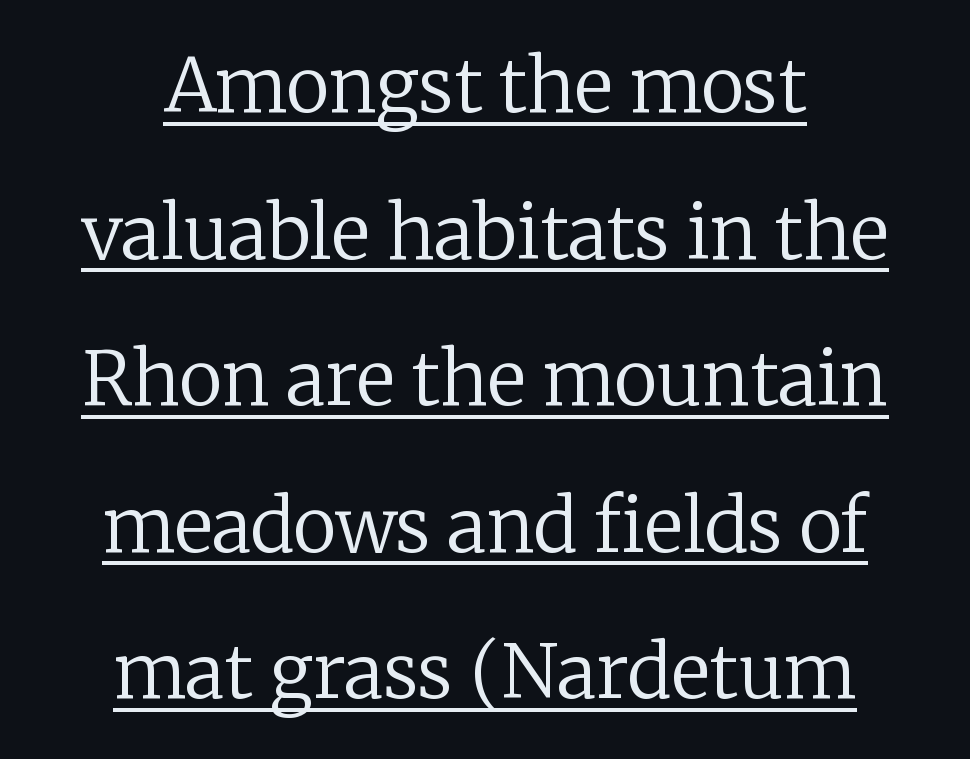
{"serif": "yes", "italic": "no", "bold": "no", "weight": "regular", "width": "normal", "stroke_contrast": "low", "x_height": "medium", "monospaced": "no", "underline": "yes", "align": "center", "line_spacing": "loose", "line_spacing_ratio": 1.98, "letter_spacing": "normal", "letter_spacing_em": 0.0, "glyph_px": 74}
